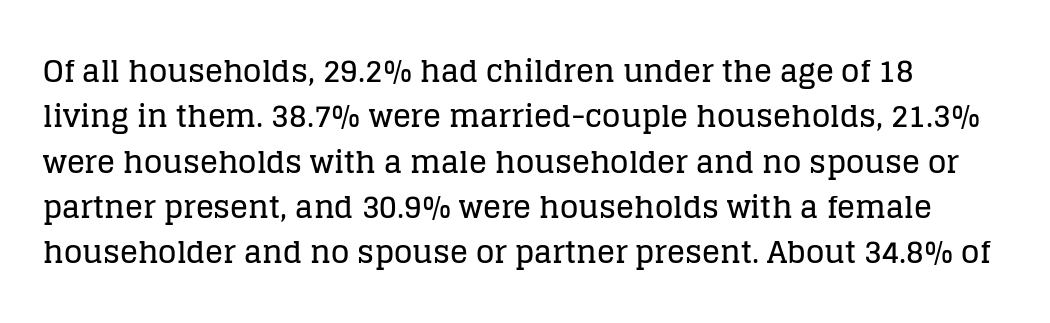
Q: Is the text italic (slanted)? A: No, it is upright.
Q: Is the typeface a serif or a sans-serif typeface? A: Serif.
Q: Is the text underlined? A: No.
Q: Is the spacing between letters normal or unusually wide? A: Normal.
Q: Is the spacing between lines tight, normal or loose? A: Normal.
Q: Width (condensed, normal, or wide)? A: Normal.
Q: Stroke contrast? A: Low.
Q: x-height? A: Large.
Q: Monospaced? A: No.
